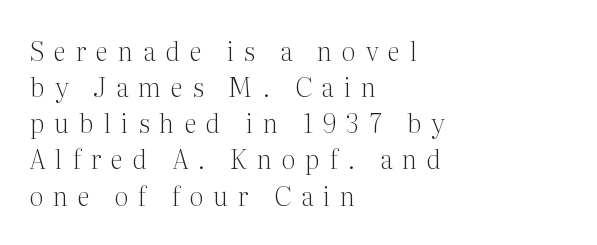
The image shows 26 px text type, upright; set left-aligned, normal line spacing (1.39x), unusually wide letter spacing (+0.38 em), not underlined.
